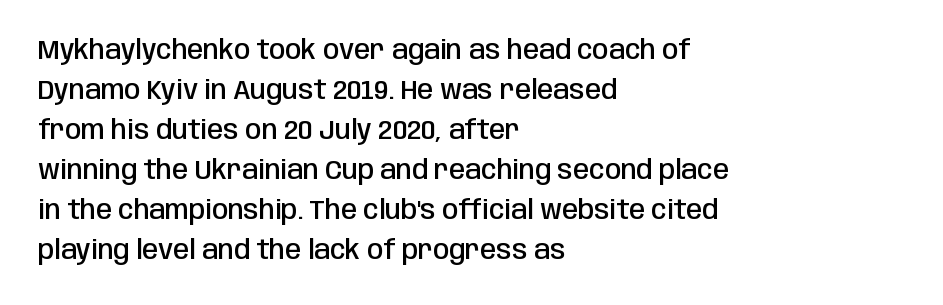
Q: Is the text bold? A: Semi-bold.
Q: Is the text italic (slanted)? A: No, it is upright.
Q: Is the text underlined? A: No.
Q: How is the paragraph aligned? A: Left-aligned.
Q: Is the spacing between letters normal or unusually wide? A: Normal.
Q: Is the spacing between lines tight, normal or loose? A: Normal.
